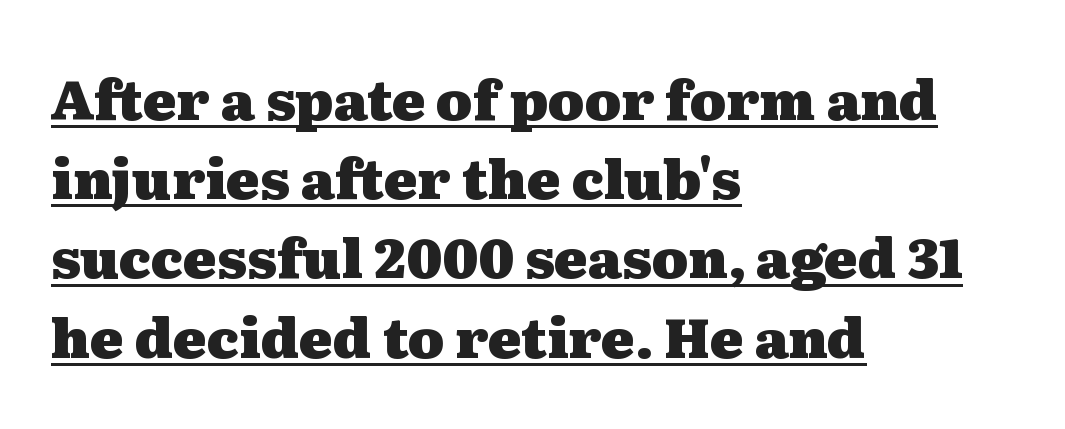
The image shows 55 px heavy, wide serif type, upright; set left-aligned, normal line spacing (1.44x), normal letter spacing, underlined; medium stroke contrast and a medium x-height.
